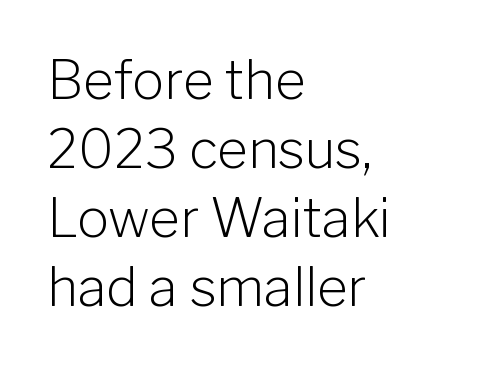
{"serif": "no", "italic": "no", "bold": "no", "weight": "light", "width": "normal", "stroke_contrast": "low", "x_height": "medium", "monospaced": "no", "underline": "no", "align": "left", "line_spacing": "normal", "line_spacing_ratio": 1.3, "letter_spacing": "normal", "letter_spacing_em": 0.0, "glyph_px": 53}
